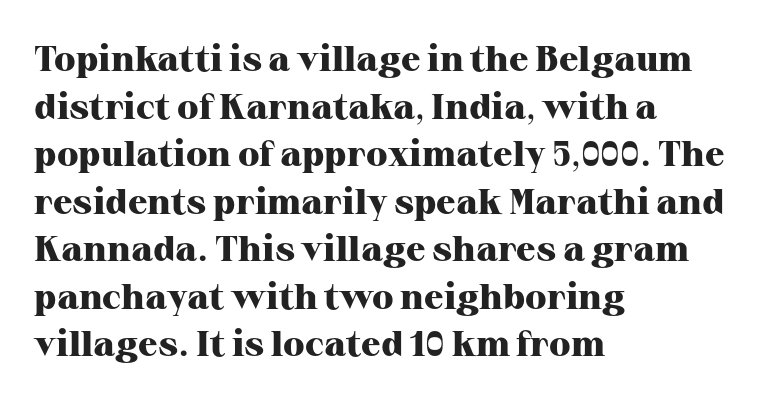
{"serif": "yes", "italic": "no", "bold": "yes", "weight": "heavy", "width": "normal", "stroke_contrast": "high", "x_height": "medium", "monospaced": "no", "underline": "no", "align": "left", "line_spacing": "normal", "line_spacing_ratio": 1.32, "letter_spacing": "normal", "letter_spacing_em": 0.0, "glyph_px": 36}
